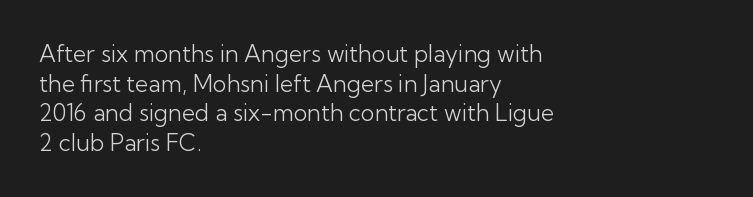
The image shows 23 px text type, upright; set left-aligned, normal line spacing (1.29x), normal letter spacing, not underlined.
